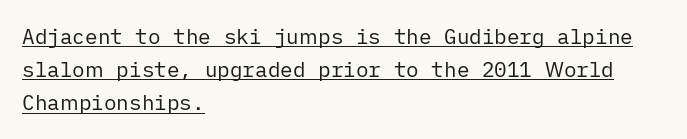
Q: Is the text bold? A: No.
Q: Is the text italic (slanted)? A: No, it is upright.
Q: Is the text underlined? A: Yes.
Q: How is the paragraph aligned? A: Left-aligned.
Q: Is the spacing between letters normal or unusually wide? A: Normal.
Q: Is the spacing between lines tight, normal or loose? A: Normal.
